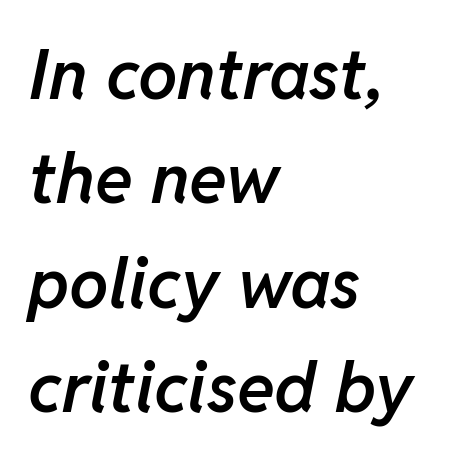
Horizontal bands of white between lines are of average thickness. Here the glyphs are tracked normally, forming tight word shapes. This rendering features lettering with no underline. Think of a printed novel: that variable character pitch is what you see here. Notice the strokes are somewhat thickened but not fully heavy: this is a semibold. The compositor pushed each line to the left boundary.
